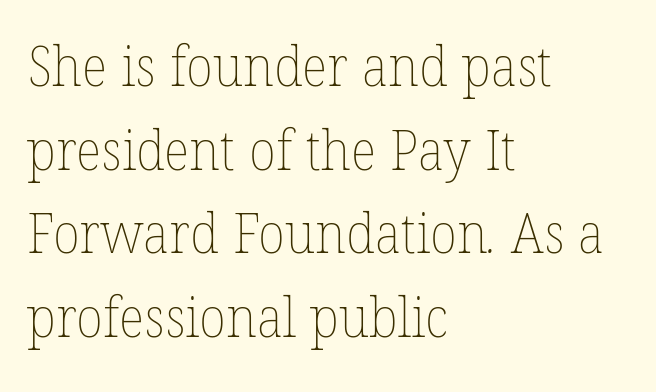
{"bold": "no", "weight": "thin", "width": "normal", "stroke_contrast": "low", "x_height": "medium", "monospaced": "no", "underline": "no", "align": "left", "line_spacing": "normal", "line_spacing_ratio": 1.52, "letter_spacing": "normal", "letter_spacing_em": 0.0, "glyph_px": 55}
